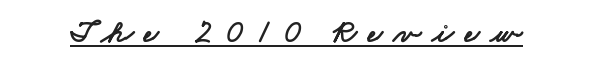
Classification — sans serif. The string is rendered with underlining switched on. Is this a fixed-width face? No — the glyphs have proportional, varying widths. Short note: letters widely spaced.
